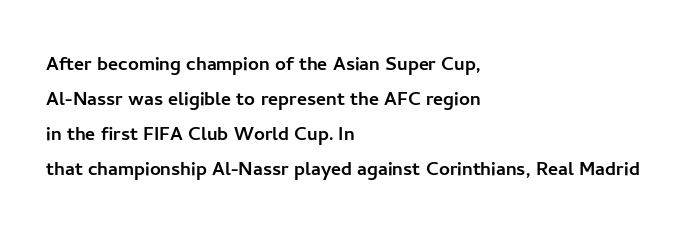
Q: Is the text italic (slanted)? A: No, it is upright.
Q: Is the text underlined? A: No.
Q: How is the paragraph aligned? A: Left-aligned.
Q: Is the spacing between letters normal or unusually wide? A: Normal.
Q: Is the spacing between lines tight, normal or loose? A: Normal.
